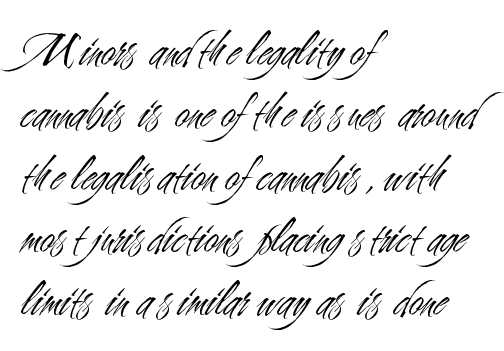
{"serif": "no", "bold": "no", "weight": "light", "width": "condensed", "stroke_contrast": "medium", "x_height": "small", "monospaced": "no", "underline": "no", "align": "left", "line_spacing": "normal", "line_spacing_ratio": 1.25, "letter_spacing": "normal", "letter_spacing_em": 0.0, "glyph_px": 50}
